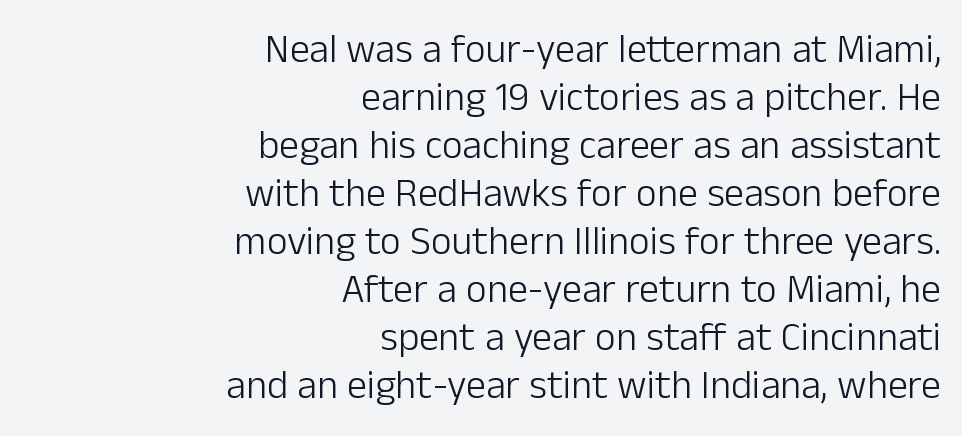
Q: Is the text bold? A: No.
Q: Is the text italic (slanted)? A: No, it is upright.
Q: Is the typeface a serif or a sans-serif typeface? A: Sans-serif.
Q: Is the text underlined? A: No.
Q: How is the paragraph aligned? A: Right-aligned.
Q: Is the spacing between letters normal or unusually wide? A: Normal.
Q: Width (condensed, normal, or wide)? A: Normal.
Q: Stroke contrast? A: Low.
Q: x-height? A: Medium.
Q: Monospaced? A: No.
